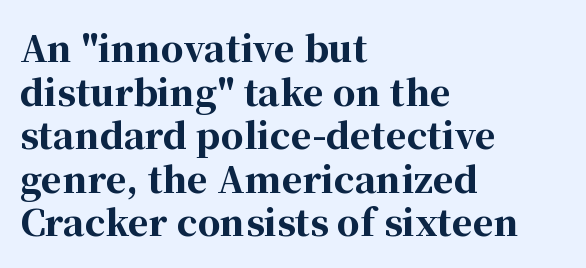
Observe the ordinary spacing: letters are neighbours, not strangers. Plenty of ink on the page — the face is bold. The rendering uses natural spacing where letterforms have individual widths. Is there any slant? The stems are plumb. The ragged edge is on the right, which tells us the setting is flush left.
